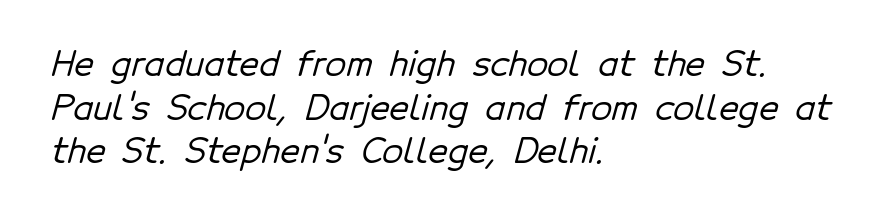
The image shows 34 px sans-serif type; set left-aligned, normal line spacing (1.28x), normal letter spacing, not underlined; low stroke contrast and a medium x-height.
